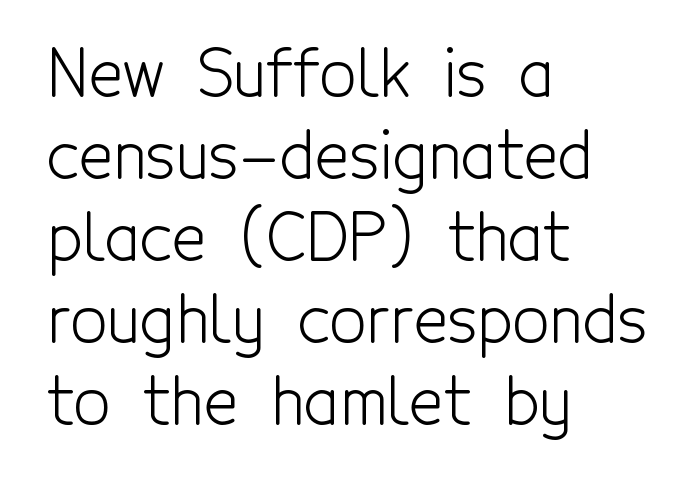
{"serif": "no", "italic": "no", "bold": "no", "weight": "light", "width": "condensed", "x_height": "medium", "monospaced": "no", "underline": "no", "align": "left", "line_spacing": "normal", "line_spacing_ratio": 1.26, "letter_spacing": "normal", "letter_spacing_em": 0.0, "glyph_px": 65}
